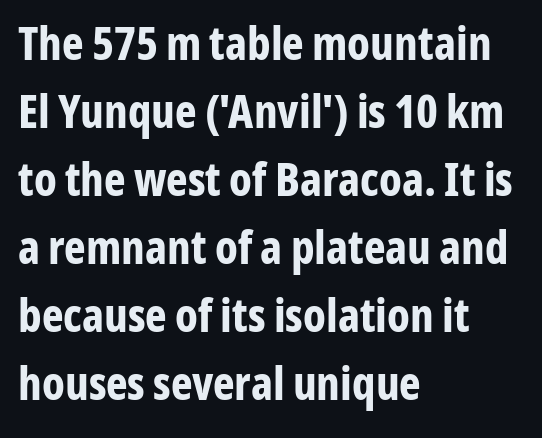
{"serif": "no", "italic": "no", "bold": "yes", "weight": "bold", "width": "condensed", "stroke_contrast": "low", "x_height": "medium", "monospaced": "no", "underline": "no", "align": "left", "line_spacing": "normal", "line_spacing_ratio": 1.48, "letter_spacing": "normal", "letter_spacing_em": 0.0, "glyph_px": 46}
